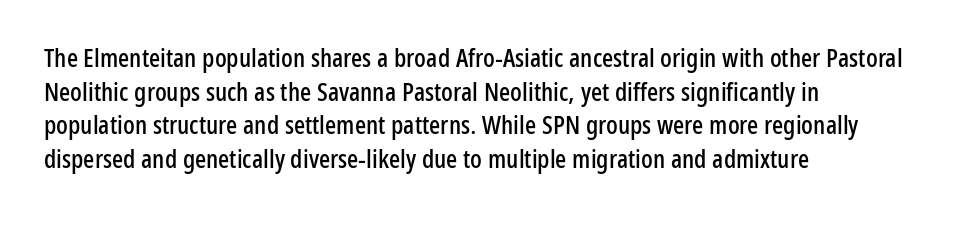
The image shows 26 px text type, upright; set left-aligned, normal line spacing (1.29x), normal letter spacing, not underlined.
